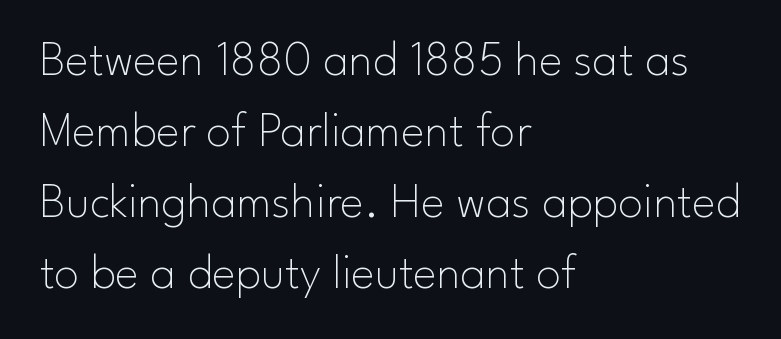
Look at the bottom of the vertical strokes: they stop flat, with no serifs. Weight class: somewhere from thin through regular. Notice how descenders clear the ascenders below comfortably — that's standard leading. Check under the words: just untouched page. Posture: straight, roman, zero tilt.
